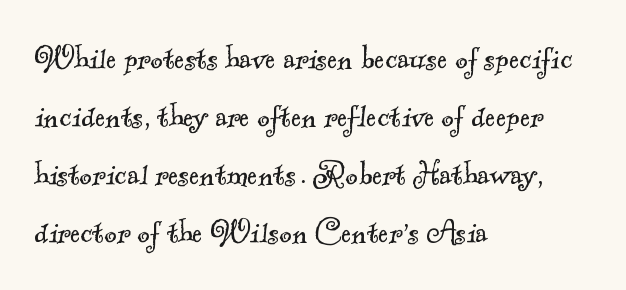
{"serif": "yes", "bold": "no", "weight": "light", "width": "normal", "x_height": "small", "monospaced": "no", "underline": "no", "align": "left", "line_spacing": "normal", "line_spacing_ratio": 1.53, "letter_spacing": "normal", "letter_spacing_em": 0.0, "glyph_px": 38}
